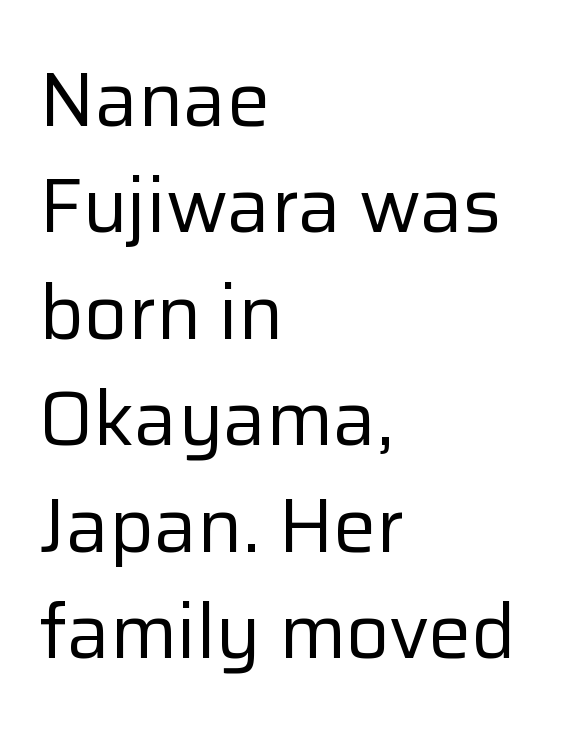
The image shows 76 px regular-weight sans-serif type, upright; set left-aligned, normal line spacing (1.4x), normal letter spacing, not underlined; low stroke contrast and a medium x-height.
